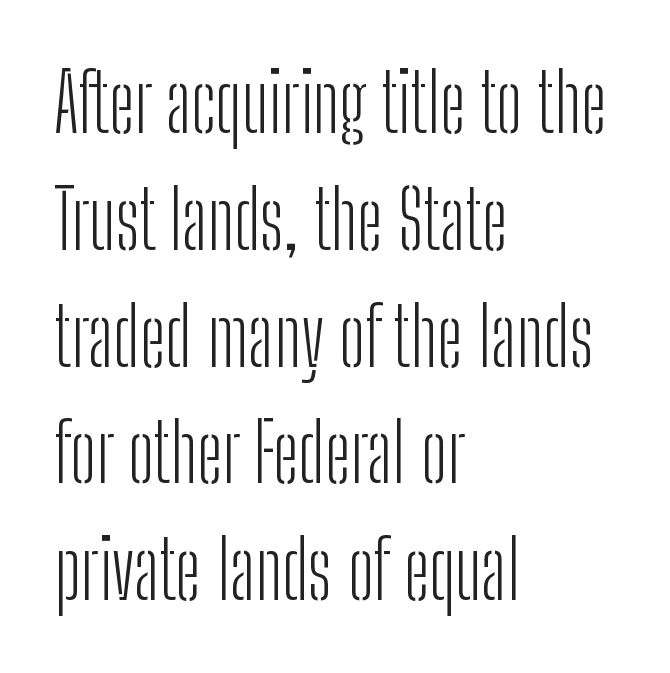
Q: Is the text bold? A: No.
Q: Is the text italic (slanted)? A: No, it is upright.
Q: Is the typeface a serif or a sans-serif typeface? A: Sans-serif.
Q: Is the text underlined? A: No.
Q: How is the paragraph aligned? A: Left-aligned.
Q: Is the spacing between letters normal or unusually wide? A: Normal.
Q: Is the spacing between lines tight, normal or loose? A: Normal.
Q: Width (condensed, normal, or wide)? A: Condensed.
Q: Stroke contrast? A: Low.
Q: x-height? A: Medium.
Q: Monospaced? A: No.
